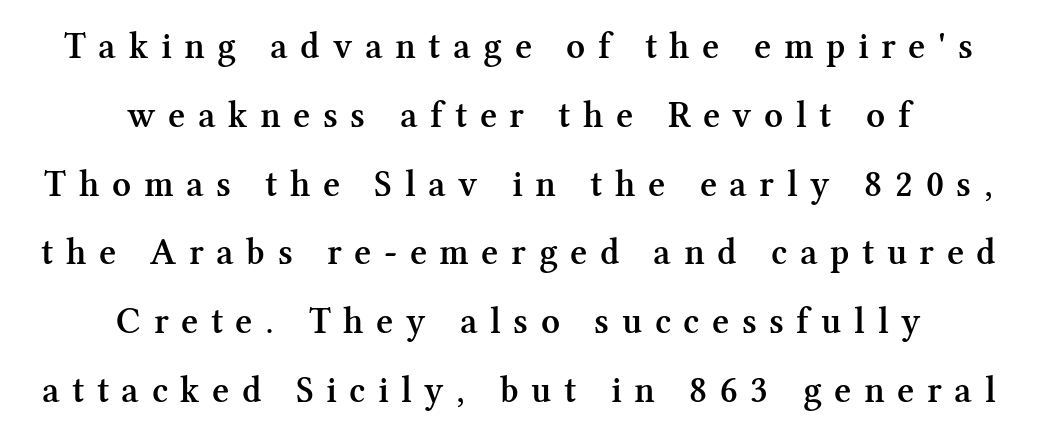
The image shows 37 px semibold serif type, upright; set centered, line spacing 1.86x, unusually wide letter spacing (+0.34 em), not underlined; medium stroke contrast and a medium x-height.
